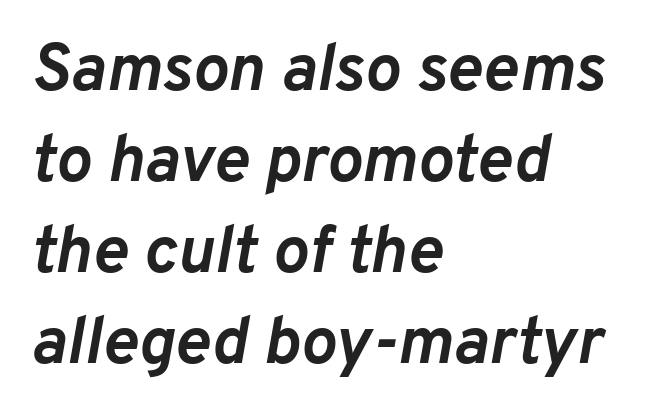
The lines sit at an ordinary, default distance from one another. Heavy-handed strokes throughout: this text is bold. A clean baseline with only descenders dipping below it. Nothing unusual about the tracking: characters are spaced as the font intends. The passage shown is typed in a proportional face where columns would drift.
